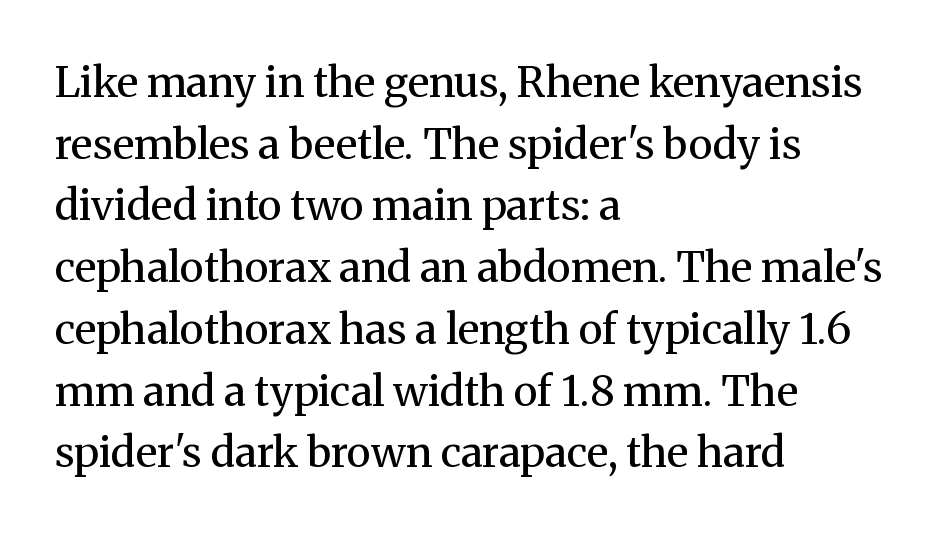
The image shows 42 px regular-weight serif type, upright; set left-aligned, normal line spacing (1.47x), normal letter spacing, not underlined; medium stroke contrast and a medium x-height.
